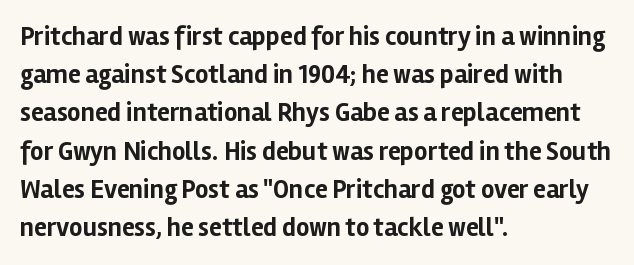
Q: Is the text bold? A: Yes.
Q: Is the text italic (slanted)? A: No, it is upright.
Q: Is the text underlined? A: No.
Q: How is the paragraph aligned? A: Left-aligned.
Q: Is the spacing between letters normal or unusually wide? A: Normal.
Q: Is the spacing between lines tight, normal or loose? A: Normal.
